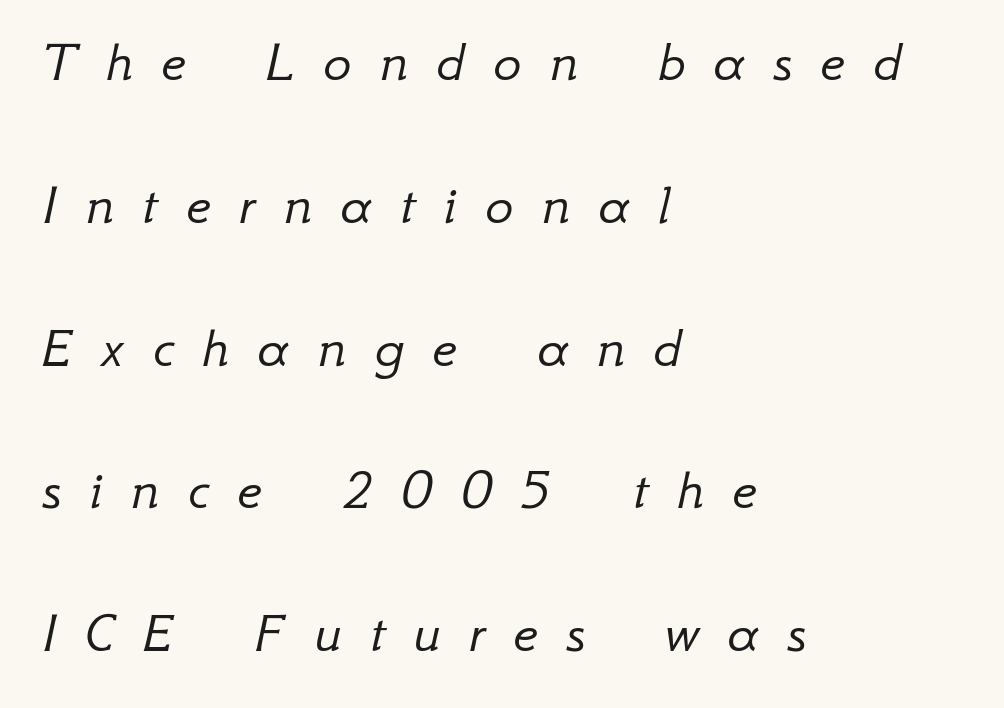
{"italic": "yes", "lean": "right", "slant_degrees": 12, "bold": "no", "weight": "light", "width": "normal", "stroke_contrast": "low", "x_height": "small", "monospaced": "no", "underline": "no", "align": "left", "line_spacing": "loose", "line_spacing_ratio": 2.42, "letter_spacing": "wide", "letter_spacing_em": 0.48, "glyph_px": 59}
